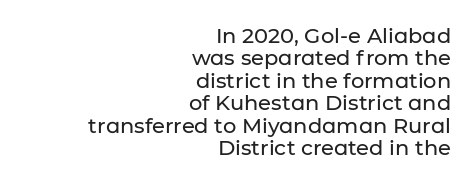
Notice how the stems are strictly vertical — no italics here. Anything drawn beneath the words? Only blank space. Observe the ordinary spacing: letters are neighbours, not strangers. The lines are packed closely together with very little leading. Each line ends at the same right margin while the left side varies.
